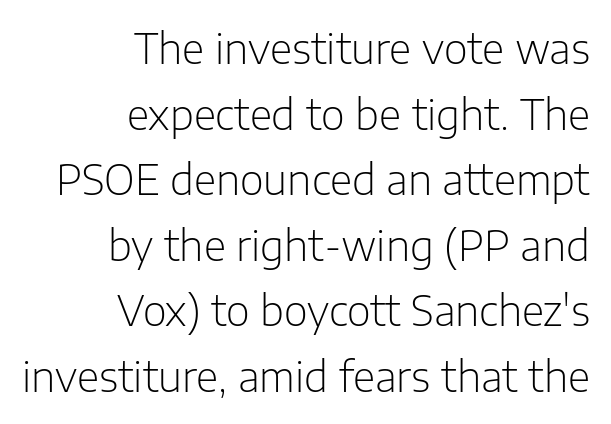
{"serif": "no", "italic": "no", "bold": "no", "weight": "light", "width": "normal", "stroke_contrast": "low", "x_height": "medium", "monospaced": "no", "underline": "no", "align": "right", "line_spacing": "normal", "line_spacing_ratio": 1.6, "letter_spacing": "normal", "letter_spacing_em": 0.0, "glyph_px": 41}
